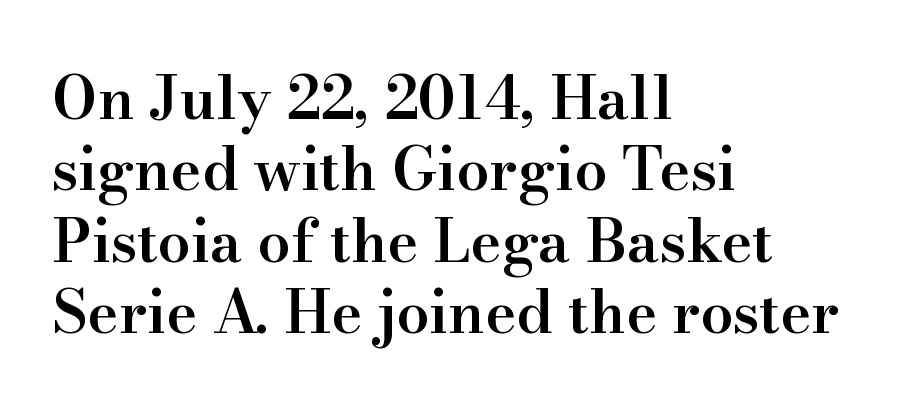
Q: Is the text bold? A: Semi-bold.
Q: Is the text italic (slanted)? A: No, it is upright.
Q: Is the typeface a serif or a sans-serif typeface? A: Serif.
Q: Is the text underlined? A: No.
Q: How is the paragraph aligned? A: Left-aligned.
Q: Is the spacing between letters normal or unusually wide? A: Normal.
Q: Width (condensed, normal, or wide)? A: Normal.
Q: Stroke contrast? A: High.
Q: x-height? A: Small.
Q: Monospaced? A: No.
